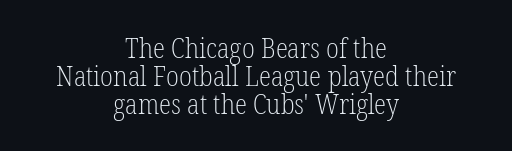
Q: Is the text bold? A: No.
Q: Is the text italic (slanted)? A: No, it is upright.
Q: Is the typeface a serif or a sans-serif typeface? A: Serif.
Q: Is the text underlined? A: No.
Q: How is the paragraph aligned? A: Centered.
Q: Is the spacing between letters normal or unusually wide? A: Normal.
Q: Is the spacing between lines tight, normal or loose? A: Tight.
Q: Width (condensed, normal, or wide)? A: Condensed.
Q: Stroke contrast? A: Low.
Q: x-height? A: Medium.
Q: Monospaced? A: No.
